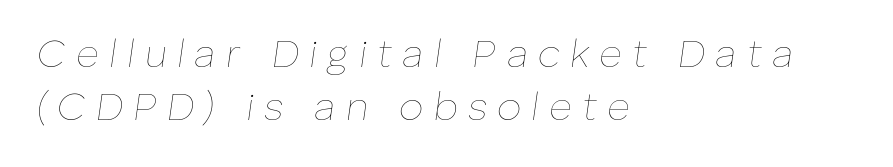
The image shows 39 px thin type, italic (leaning right); set left-aligned, normal line spacing (1.35x), unusually wide letter spacing (+0.26 em), not underlined; low stroke contrast and a medium x-height.
